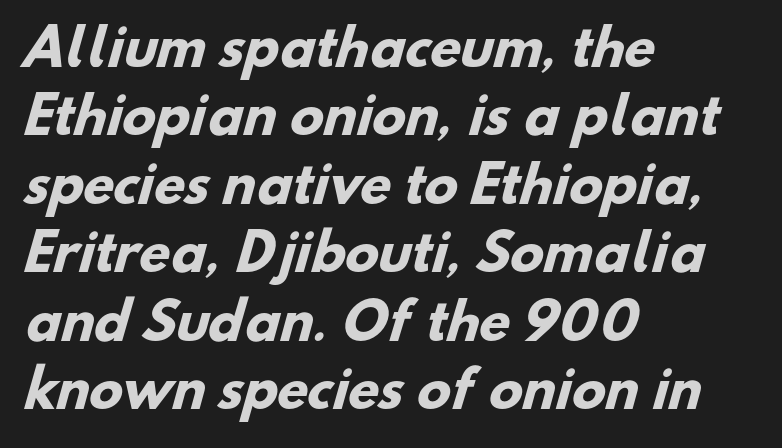
The typesetting leans heavy: a genuine bold. Words float on clear page, feet unadorned. Serifs: no, the terminals of the letterforms are clean. The type is set solid horizontally, with unmodified tracking. Regular leading. The letters advance in unequal steps, a hallmark of proportional type.
